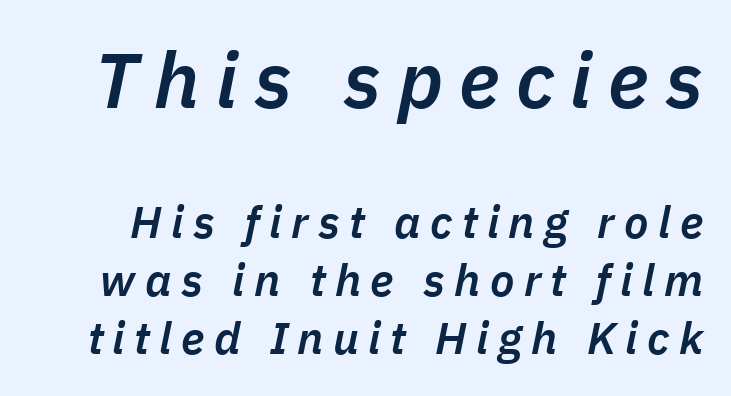
Looks like regular typesetting: each glyph gets only the width it needs. What's the leading like? Ordinary, nothing unusual. Size hierarchy here favors the leading block over the trailing one. Bare-footed words on every line. A typesetter would mark this as italic.
